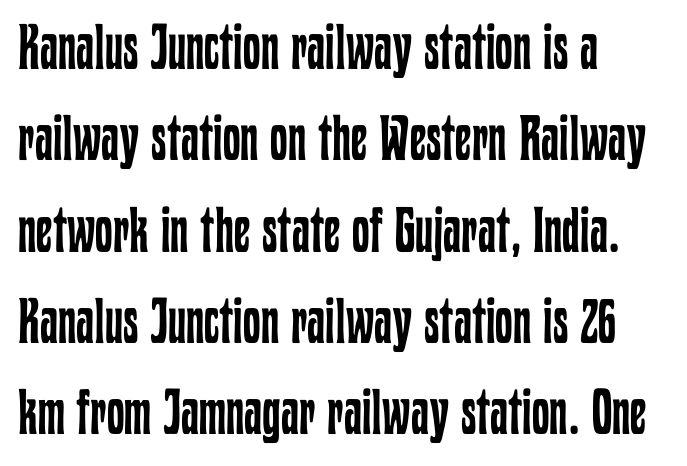
Q: Is the text bold? A: No.
Q: Is the text italic (slanted)? A: No, it is upright.
Q: Is the text underlined? A: No.
Q: How is the paragraph aligned? A: Left-aligned.
Q: Is the spacing between letters normal or unusually wide? A: Normal.
Q: Is the spacing between lines tight, normal or loose? A: Normal.
Q: Width (condensed, normal, or wide)? A: Condensed.
Q: Stroke contrast? A: Low.
Q: x-height? A: Medium.
Q: Monospaced? A: No.
